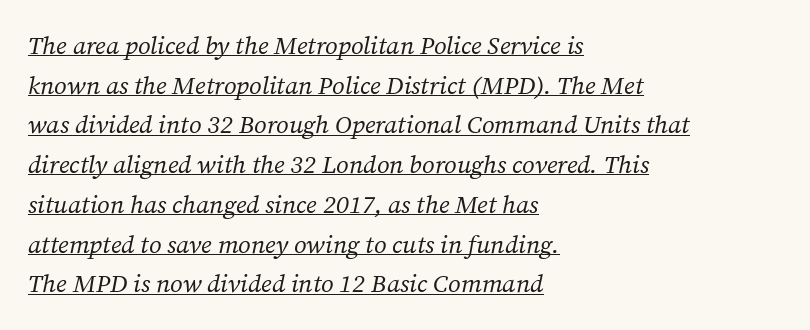
Q: Is the text bold? A: No.
Q: Is the text italic (slanted)? A: Yes, it leans right by about 12 degrees.
Q: Is the text underlined? A: Yes.
Q: How is the paragraph aligned? A: Left-aligned.
Q: Is the spacing between letters normal or unusually wide? A: Normal.
Q: Is the spacing between lines tight, normal or loose? A: Normal.
